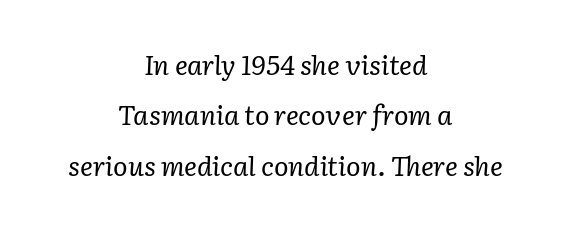
The lettering tilts uniformly, giving the passage an italic look. Neither beginnings nor endings align; midpoints do. Each stroke keeps to a modest, everyday thickness or less. Tracking value appears to be zero — textbook default spacing.
